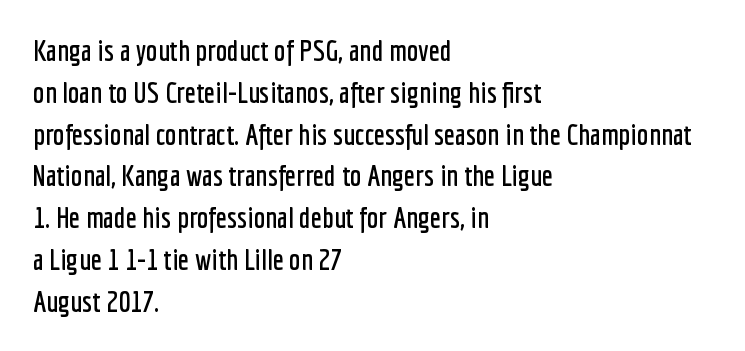
The image shows 29 px condensed sans-serif type, upright; set left-aligned, normal line spacing (1.44x), normal letter spacing, not underlined; low stroke contrast and a medium x-height.
